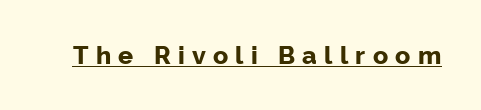
Q: Is the text bold? A: Yes.
Q: Is the text italic (slanted)? A: No, it is upright.
Q: Is the text underlined? A: Yes.
Q: Is the spacing between letters normal or unusually wide? A: Unusually wide.
